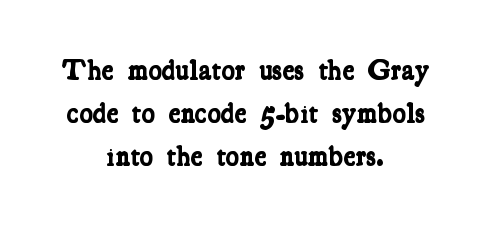
{"serif": "yes", "bold": "yes", "weight": "bold", "width": "condensed", "stroke_contrast": "low", "x_height": "medium", "monospaced": "no", "underline": "no", "align": "center", "line_spacing": "normal", "line_spacing_ratio": 1.53, "letter_spacing": "normal", "letter_spacing_em": 0.0, "glyph_px": 28}
